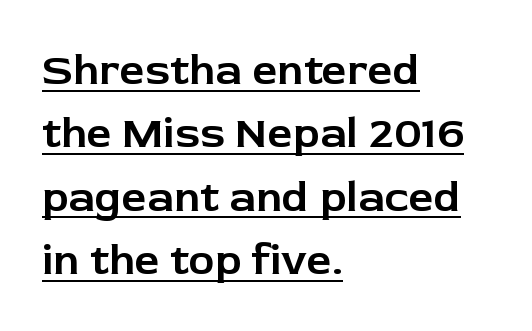
The image shows 44 px sans-serif type, upright; set left-aligned, normal line spacing (1.44x), normal letter spacing, underlined; low stroke contrast and a medium x-height.
